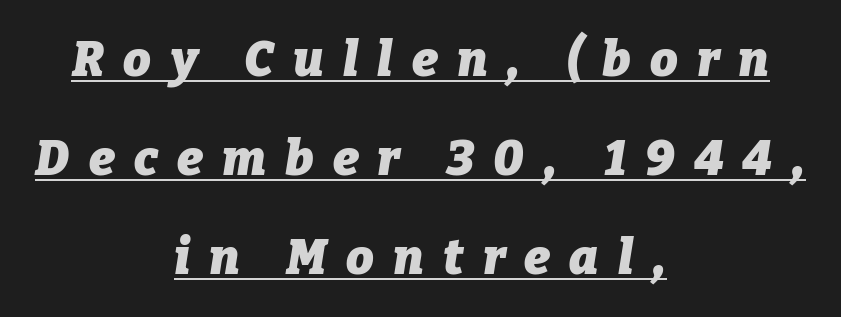
The image shows 49 px heavy type, italic (leaning right); set centered, loose line spacing (2.02x), unusually wide letter spacing (+0.39 em), underlined; low stroke contrast and a medium x-height.
